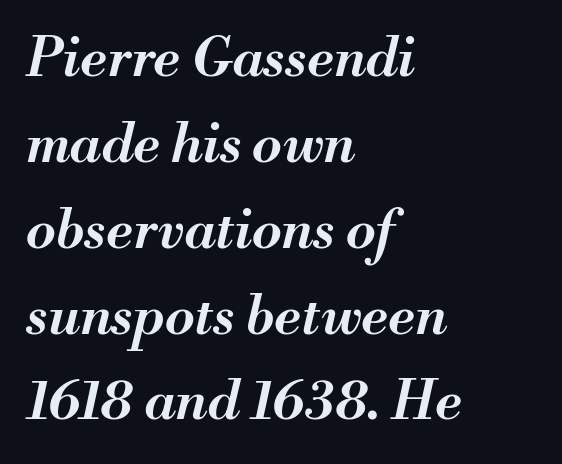
Q: Is the text bold? A: Semi-bold.
Q: Is the text italic (slanted)? A: Yes, it leans right by about 13 degrees.
Q: Is the text underlined? A: No.
Q: How is the paragraph aligned? A: Left-aligned.
Q: Is the spacing between letters normal or unusually wide? A: Normal.
Q: Is the spacing between lines tight, normal or loose? A: Normal.
Q: Width (condensed, normal, or wide)? A: Normal.
Q: Stroke contrast? A: Medium.
Q: x-height? A: Small.
Q: Monospaced? A: No.
